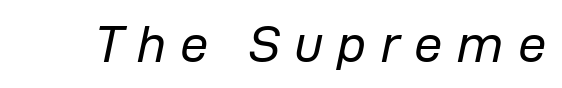
Q: Is the text bold? A: No.
Q: Is the text italic (slanted)? A: Yes, it leans right by about 12 degrees.
Q: Is the text underlined? A: No.
Q: Is the spacing between letters normal or unusually wide? A: Unusually wide.
Q: Width (condensed, normal, or wide)? A: Normal.
Q: Stroke contrast? A: Low.
Q: x-height? A: Medium.
Q: Monospaced? A: No.
